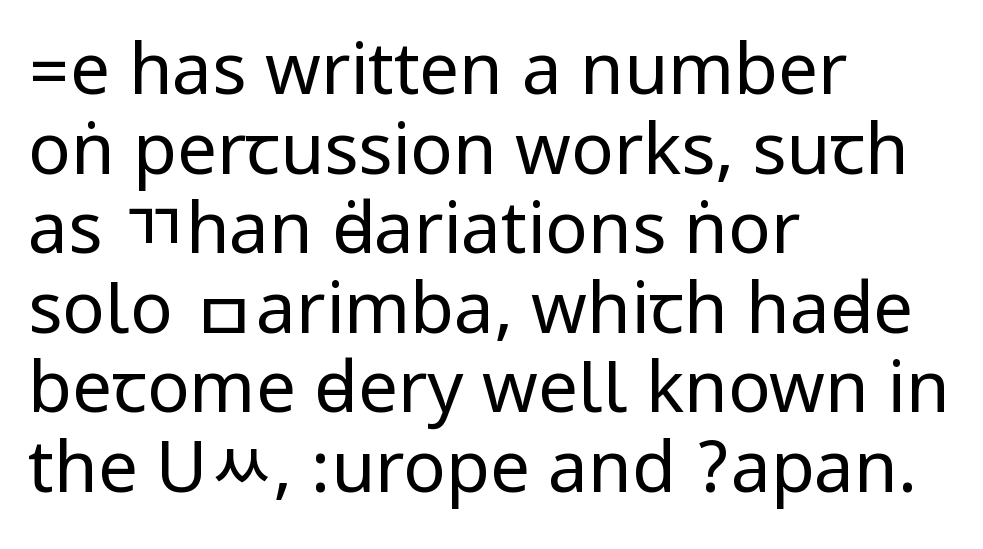
{"serif": "no", "italic": "no", "bold": "no", "weight": "regular", "width": "condensed", "stroke_contrast": "low", "underline": "no", "align": "left", "line_spacing": "tight", "line_spacing_ratio": 1.12, "letter_spacing": "normal", "letter_spacing_em": 0.0, "glyph_px": 71}
